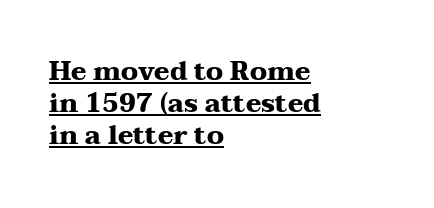
Q: Is the text bold? A: Yes.
Q: Is the text italic (slanted)? A: No, it is upright.
Q: Is the text underlined? A: Yes.
Q: How is the paragraph aligned? A: Left-aligned.
Q: Is the spacing between letters normal or unusually wide? A: Normal.
